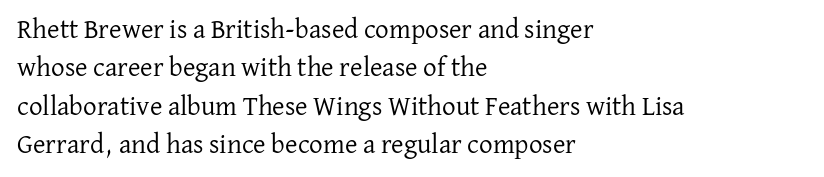
Q: Is the text bold? A: No.
Q: Is the text italic (slanted)? A: No, it is upright.
Q: Is the text underlined? A: No.
Q: How is the paragraph aligned? A: Left-aligned.
Q: Is the spacing between letters normal or unusually wide? A: Normal.
Q: Is the spacing between lines tight, normal or loose? A: Normal.
